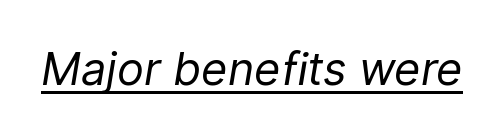
The passage shown is typed in a proportional face where columns would drift. Has an underline been added? It has. The typeface has the unassuming heft of standard copy or less. Nothing unusual about the tracking: characters are spaced as the font intends. Characters are canted at an angle relative to the baseline's perpendicular.
